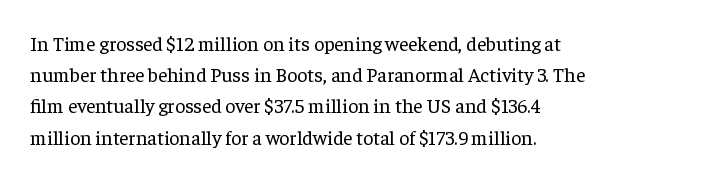
Between one letter and the next there's only the usual sliver of space. Letters rest on an invisible, unmarked baseline. Does the copy run flush right? No — it runs flush left. Nothing heavy about these letters — not bold at all.
